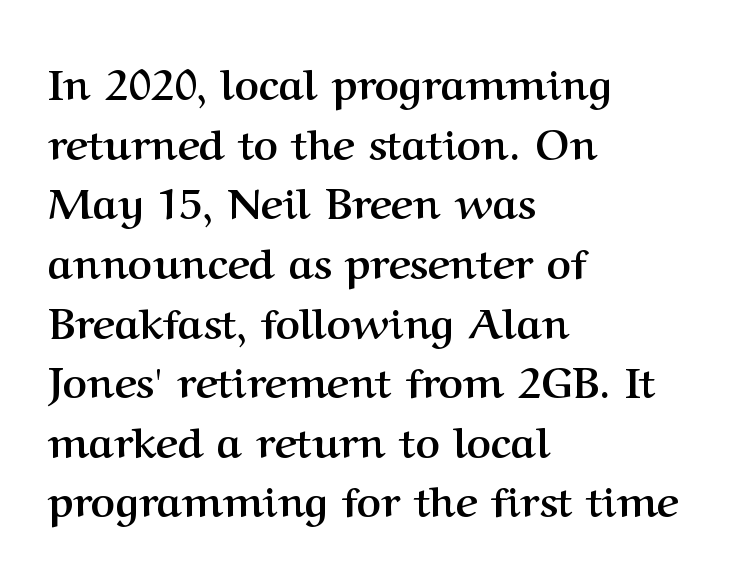
Characters remain perfectly vertical along every line. Unlike a clean sans, this face finishes its strokes with serifs. The leading is moderate, giving the passage an even texture. This rendering leaves character spacing at its baseline value.
